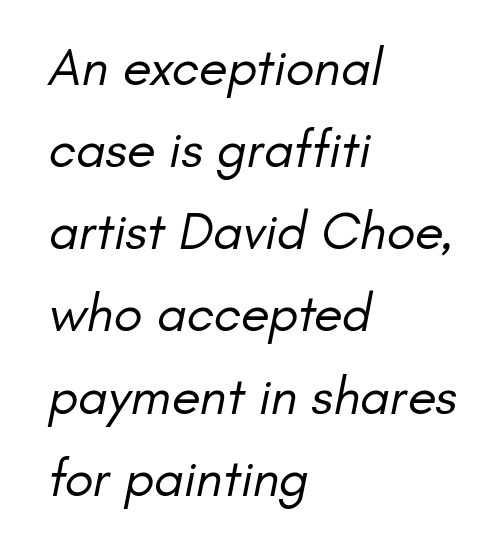
{"serif": "no", "bold": "no", "weight": "regular", "width": "normal", "stroke_contrast": "low", "x_height": "small", "monospaced": "no", "underline": "no", "align": "left", "line_spacing": "normal", "line_spacing_ratio": 1.55, "letter_spacing": "normal", "letter_spacing_em": 0.0, "glyph_px": 53}
